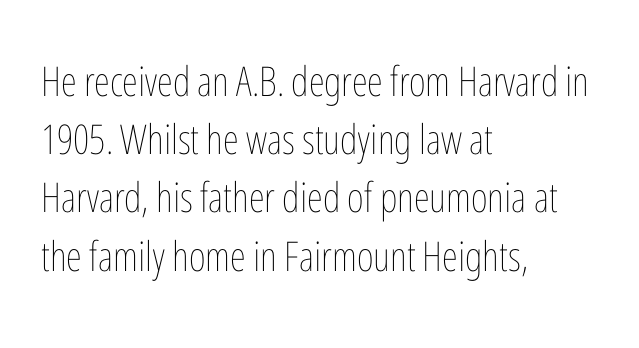
{"italic": "no", "bold": "no", "weight": "thin", "width": "condensed", "stroke_contrast": "low", "x_height": "medium", "monospaced": "no", "underline": "no", "align": "left", "line_spacing": "normal", "line_spacing_ratio": 1.42, "letter_spacing": "normal", "letter_spacing_em": 0.0, "glyph_px": 41}
